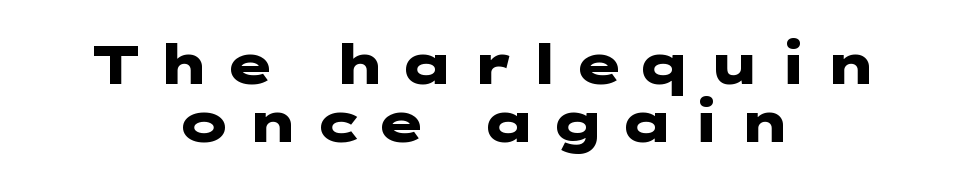
In terms of leading, this rendering errs on the cramped side. These words are printed bold, with thick strokes throughout. The letters are spread apart with noticeably loose tracking. Is this a sans? Yes — the strokes have no serifs. If you drew a line through each stem, it would be perfectly vertical.
